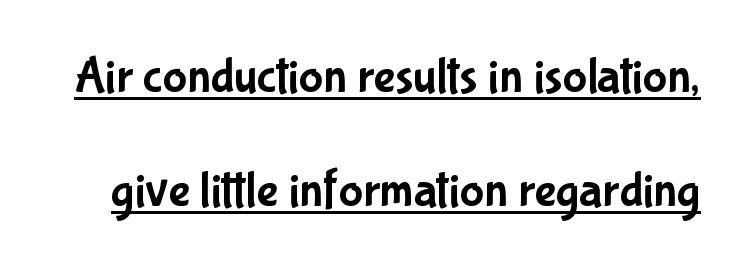
{"serif": "no", "italic": "no", "width": "condensed", "stroke_contrast": "low", "x_height": "medium", "monospaced": "no", "underline": "yes", "line_spacing": "loose", "line_spacing_ratio": 2.24, "letter_spacing": "normal", "letter_spacing_em": 0.0, "glyph_px": 51}
